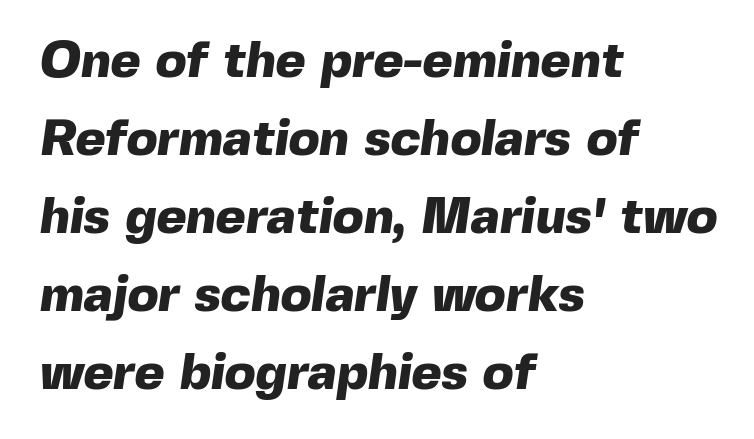
The image shows 51 px heavy sans-serif type; set left-aligned, normal line spacing (1.53x), normal letter spacing, not underlined; a medium x-height.
